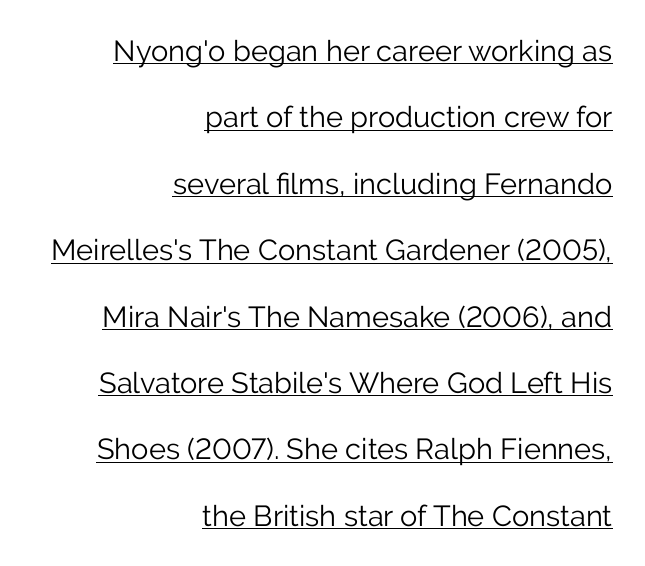
The image shows 29 px light sans-serif type, upright; set right-aligned, loose line spacing (2.29x), normal letter spacing, underlined; low stroke contrast and a medium x-height.
